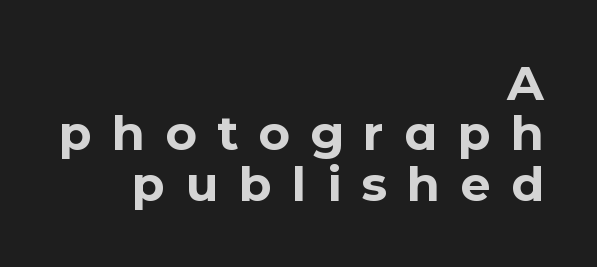
{"serif": "no", "italic": "no", "bold": "yes", "weight": "bold", "width": "normal", "stroke_contrast": "low", "x_height": "medium", "monospaced": "no", "underline": "no", "align": "right", "line_spacing": "tight", "line_spacing_ratio": 1.05, "letter_spacing": "wide", "letter_spacing_em": 0.42, "glyph_px": 48}
